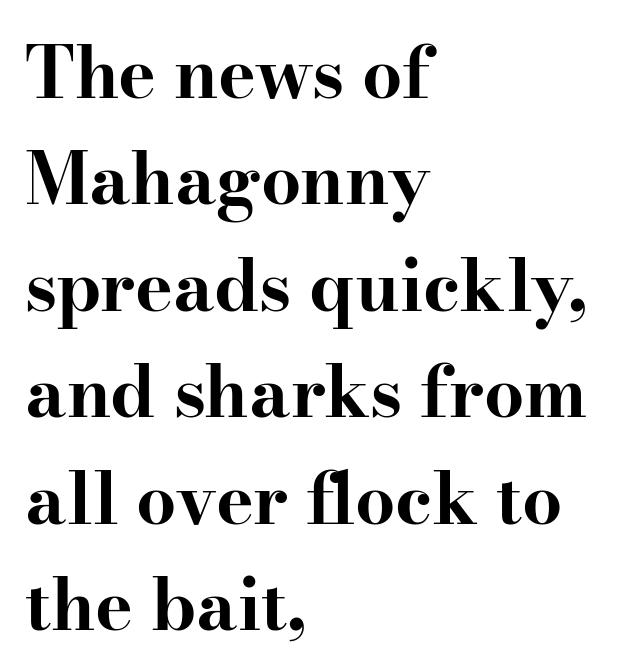
Think of a printed novel: that variable character pitch is what you see here. Notice how thick the strokes are: this is what a full bold looks like. The vertical gap from one line to the next is medium. Line beginnings align vertically; line endings do not. The font family rendered here belongs to the serif group. This is the regular roman posture of the typeface.
